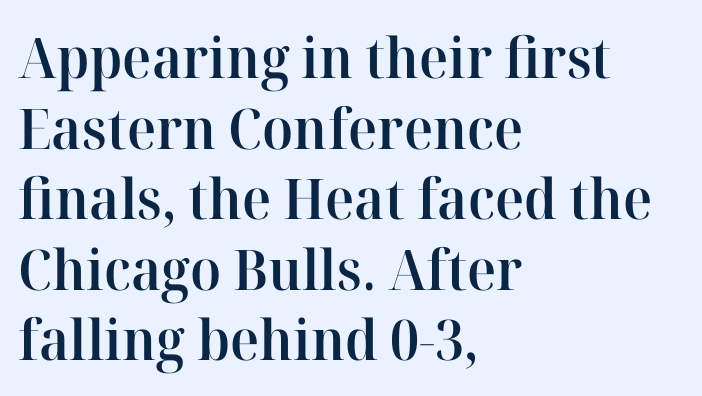
Q: Is the text bold? A: Semi-bold.
Q: Is the text italic (slanted)? A: No, it is upright.
Q: Is the typeface a serif or a sans-serif typeface? A: Serif.
Q: Is the text underlined? A: No.
Q: How is the paragraph aligned? A: Left-aligned.
Q: Is the spacing between letters normal or unusually wide? A: Normal.
Q: Is the spacing between lines tight, normal or loose? A: Normal.
Q: Width (condensed, normal, or wide)? A: Normal.
Q: Stroke contrast? A: High.
Q: x-height? A: Medium.
Q: Monospaced? A: No.
